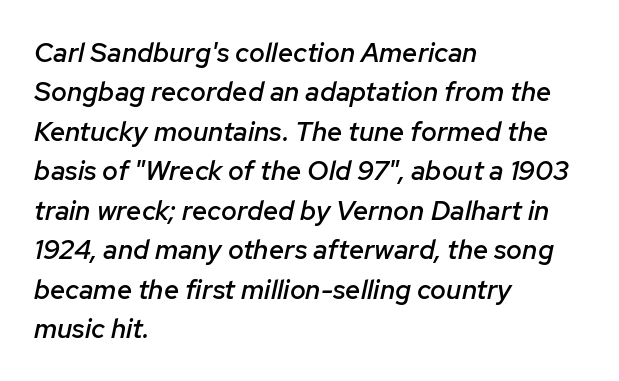
{"italic": "yes", "lean": "right", "slant_degrees": 12, "bold": "semi", "underline": "no", "align": "left", "line_spacing": "normal", "line_spacing_ratio": 1.46, "letter_spacing": "normal", "letter_spacing_em": 0.0, "glyph_px": 27}
